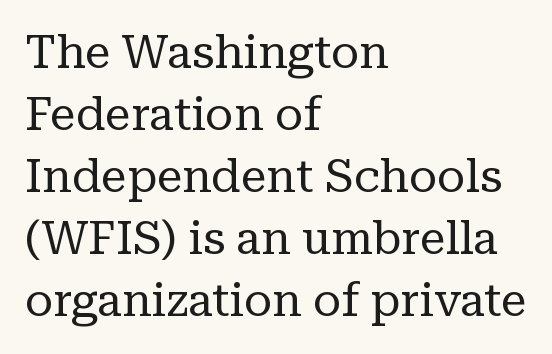
The image shows 46 px regular-weight serif type, upright; set left-aligned, normal line spacing (1.35x), normal letter spacing, not underlined; low stroke contrast and a medium x-height.
